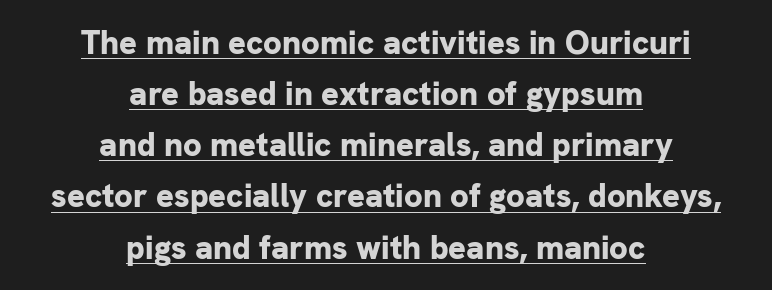
Q: Is the text bold? A: Yes.
Q: Is the text italic (slanted)? A: No, it is upright.
Q: Is the typeface a serif or a sans-serif typeface? A: Sans-serif.
Q: Is the text underlined? A: Yes.
Q: How is the paragraph aligned? A: Centered.
Q: Is the spacing between letters normal or unusually wide? A: Normal.
Q: Is the spacing between lines tight, normal or loose? A: Normal.
Q: Width (condensed, normal, or wide)? A: Normal.
Q: Stroke contrast? A: Low.
Q: x-height? A: Medium.
Q: Monospaced? A: No.
